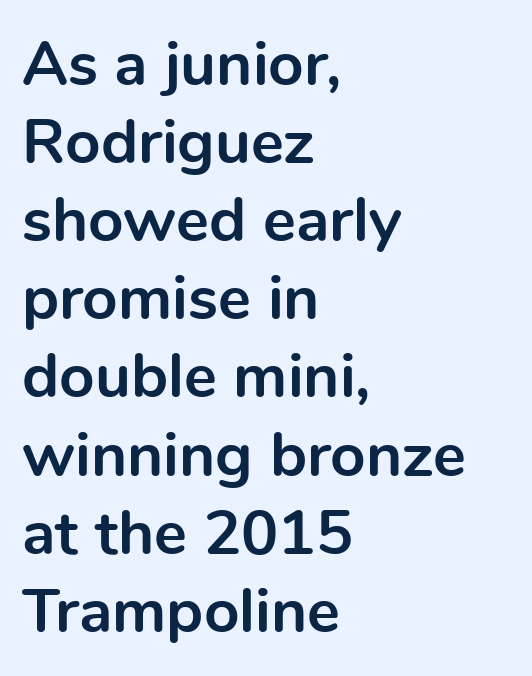
Does the weight exceed regular? Yes, all the way to bold. These lines keep a tight, regular rhythm from letter to letter. The ragged edge is on the right, which tells us the setting is flush left. The letters stand straight up with perfectly vertical stems. Examine the stroke ends and you'll find no serifs. Bare-footed words on every line.
